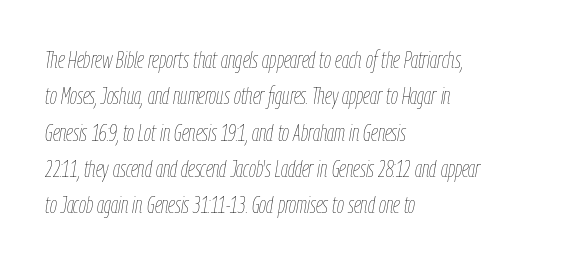
Type without underlining. Standard letterfit; no display-style spreading of the glyphs. The rendering uses a moderate line-height, typical for paragraphs. Reading down the block, your eye returns to a fixed left position each line.
